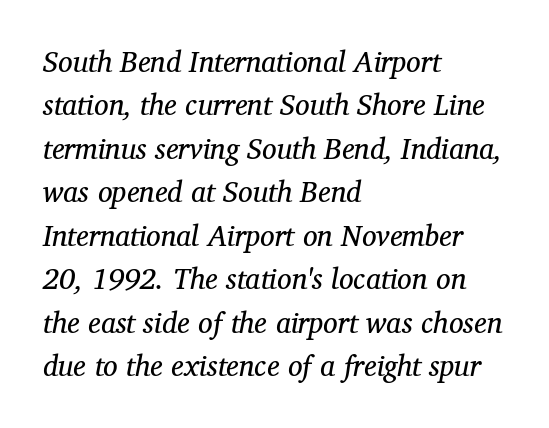
The image shows 29 px regular-weight serif type, italic (leaning right); set left-aligned, normal line spacing (1.5x), normal letter spacing, not underlined; medium stroke contrast and a medium x-height.
